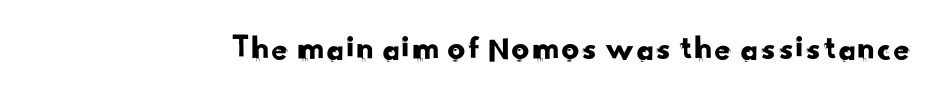
{"serif": "no", "width": "normal", "stroke_contrast": "low", "x_height": "small", "monospaced": "no", "underline": "no", "letter_spacing": "normal", "letter_spacing_em": 0.0, "glyph_px": 35}
